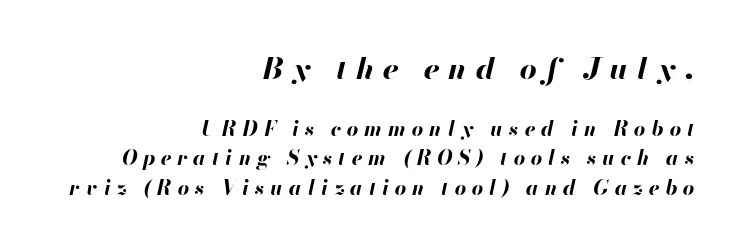
{"italic": "yes", "lean": "right", "slant_degrees": 13, "bold": "yes", "weight": "bold", "width": "normal", "stroke_contrast": "high", "x_height": "small", "monospaced": "no", "underline": "no", "align": "right", "line_spacing": "normal", "line_spacing_ratio": 1.47, "letter_spacing": "wide", "letter_spacing_em": 0.29, "larger_block": "first", "size_ratio": 1.5, "glyph_px": 30}
